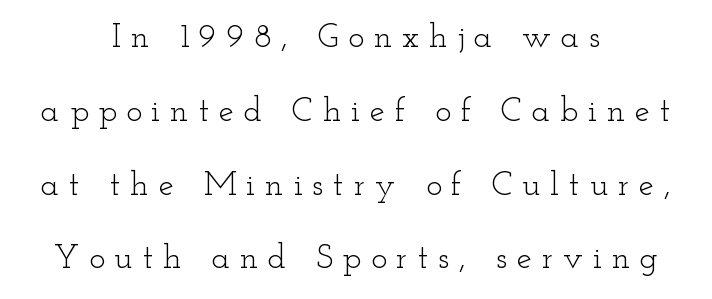
{"serif": "yes", "italic": "no", "bold": "no", "weight": "light", "width": "wide", "stroke_contrast": "low", "x_height": "small", "monospaced": "no", "underline": "no", "align": "center", "line_spacing": "loose", "line_spacing_ratio": 2.17, "letter_spacing": "wide", "letter_spacing_em": 0.29, "glyph_px": 34}
